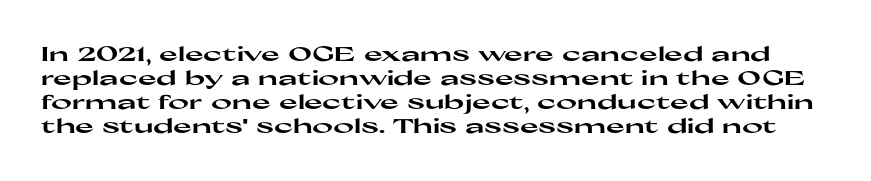
{"italic": "no", "bold": "yes", "underline": "no", "line_spacing_ratio": 1.2, "letter_spacing": "normal", "letter_spacing_em": 0.0, "glyph_px": 20}
